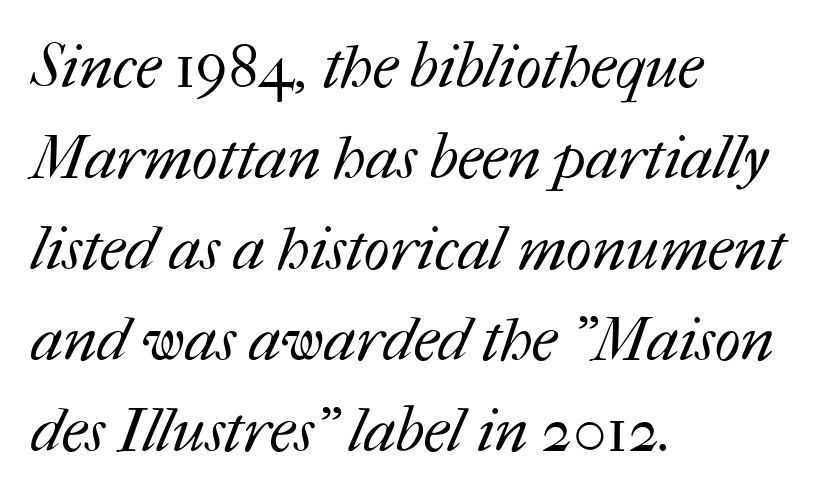
{"bold": "no", "weight": "regular", "width": "normal", "stroke_contrast": "medium", "x_height": "medium", "monospaced": "no", "underline": "no", "align": "left", "line_spacing": "normal", "line_spacing_ratio": 1.49, "letter_spacing": "normal", "letter_spacing_em": 0.0, "glyph_px": 61}
